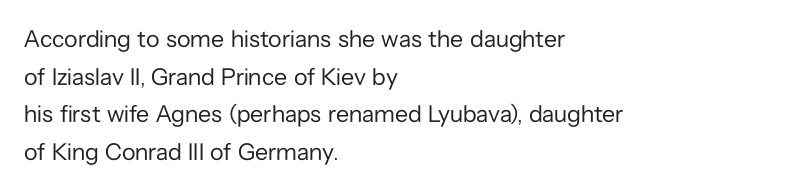
{"italic": "no", "bold": "no", "underline": "no", "align": "left", "line_spacing": "normal", "line_spacing_ratio": 1.57, "letter_spacing": "normal", "letter_spacing_em": 0.0, "glyph_px": 24}
